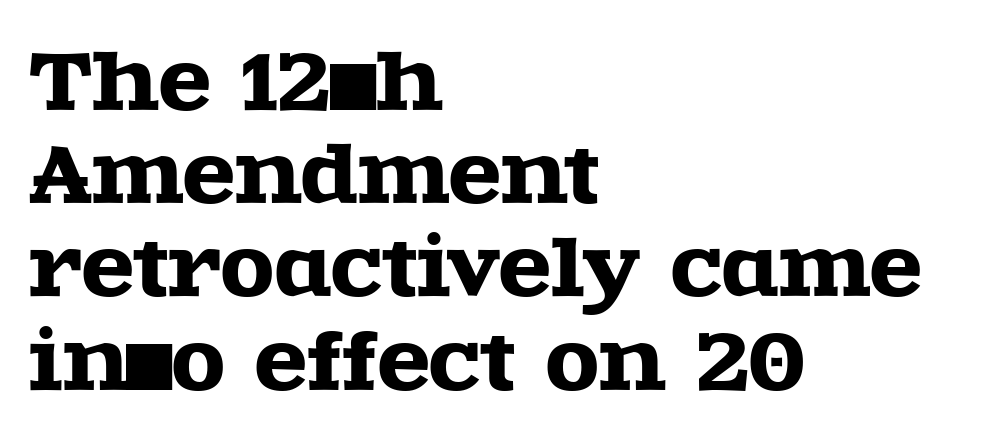
The image shows 77 px wide serif type, upright; set left-aligned, line spacing 1.21x, normal letter spacing, not underlined; a large x-height.
